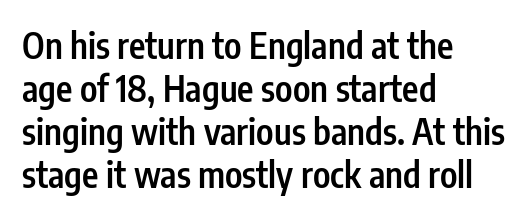
{"serif": "no", "italic": "no", "bold": "semi", "weight": "semibold", "width": "condensed", "stroke_contrast": "low", "x_height": "medium", "monospaced": "no", "underline": "no", "align": "left", "line_spacing_ratio": 1.23, "letter_spacing": "normal", "letter_spacing_em": 0.0, "glyph_px": 35}
